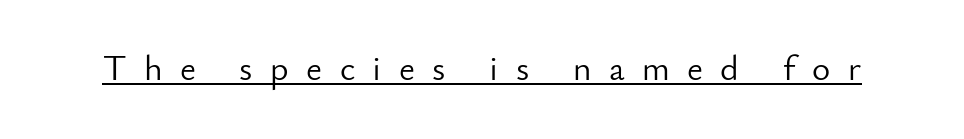
Q: Is the text bold? A: No.
Q: Is the text italic (slanted)? A: No, it is upright.
Q: Is the typeface a serif or a sans-serif typeface? A: Sans-serif.
Q: Is the text underlined? A: Yes.
Q: Is the spacing between letters normal or unusually wide? A: Unusually wide.
Q: Width (condensed, normal, or wide)? A: Normal.
Q: Stroke contrast? A: Low.
Q: x-height? A: Small.
Q: Monospaced? A: No.
